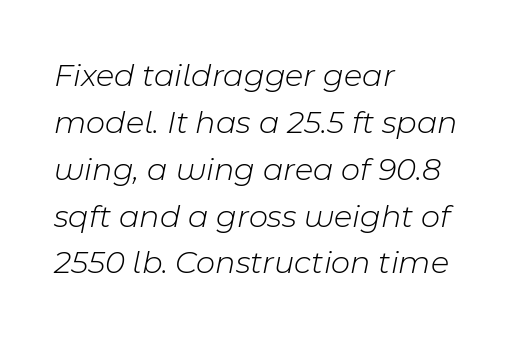
Q: Is the text bold? A: No.
Q: Is the text italic (slanted)? A: Yes, it leans right by about 11 degrees.
Q: Is the text underlined? A: No.
Q: How is the paragraph aligned? A: Left-aligned.
Q: Is the spacing between letters normal or unusually wide? A: Normal.
Q: Is the spacing between lines tight, normal or loose? A: Normal.
Q: Width (condensed, normal, or wide)? A: Normal.
Q: Stroke contrast? A: Low.
Q: x-height? A: Medium.
Q: Monospaced? A: No.
